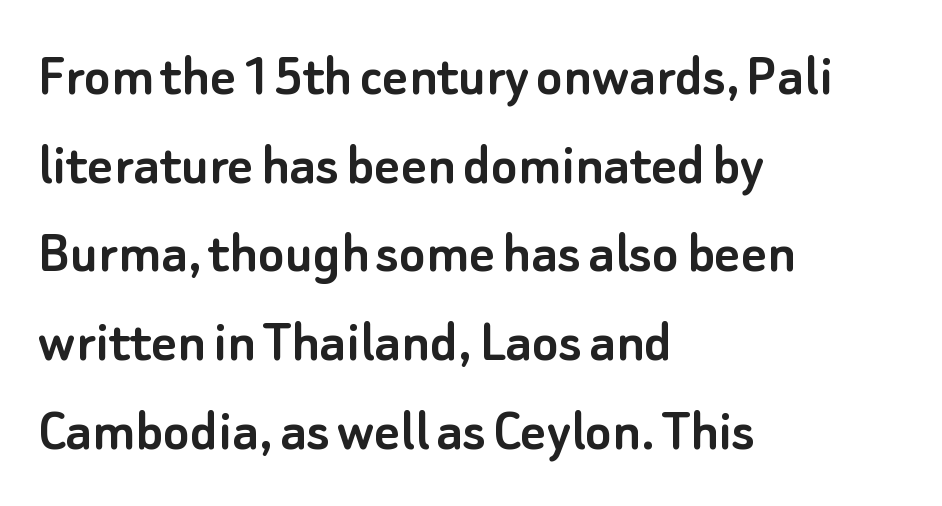
Observe the absence of serifs on each vertical stroke in this sample. Inter-character spacing is left at the font's built-in metrics. The rows are spaced the way most documents space them. Plain, unruled lines of type.
